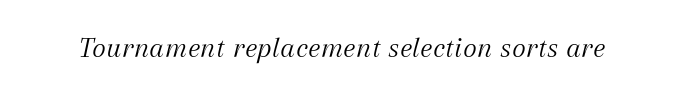
The image shows 30 px light serif type, italic (leaning right); set normal letter spacing, not underlined; medium stroke contrast and a medium x-height.
